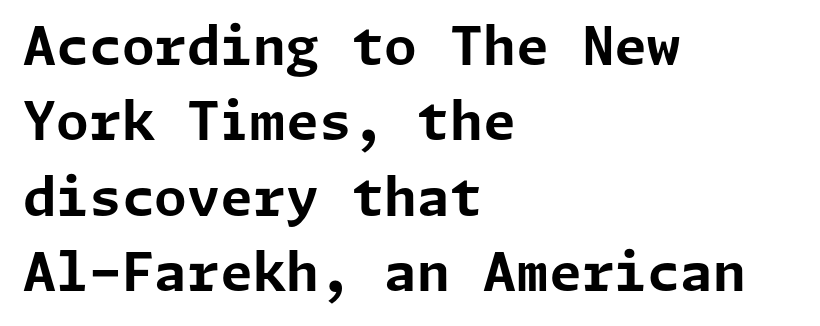
The image shows 53 px bold sans-serif type, upright; set left-aligned, normal line spacing (1.42x), normal letter spacing, not underlined; low stroke contrast and a medium x-height.
